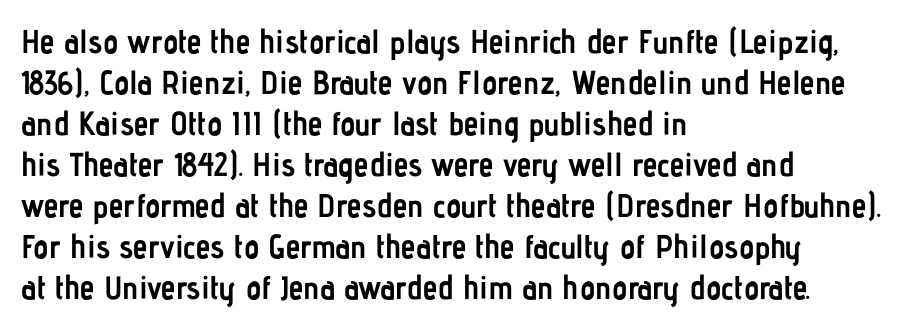
{"serif": "no", "italic": "no", "bold": "yes", "weight": "semibold", "width": "condensed", "stroke_contrast": "low", "x_height": "medium", "monospaced": "no", "underline": "no", "align": "left", "line_spacing_ratio": 1.24, "letter_spacing": "normal", "letter_spacing_em": 0.0, "glyph_px": 33}
